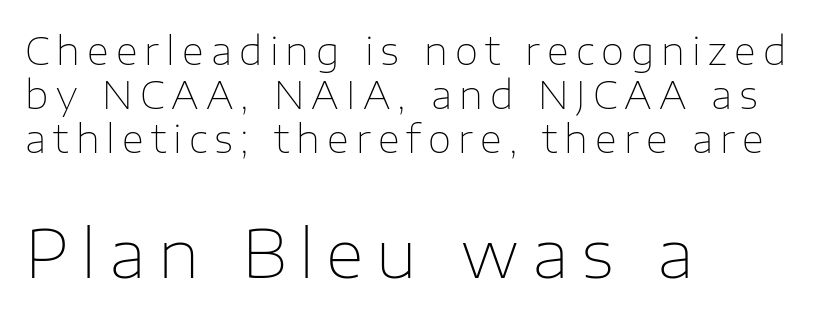
Q: Is the text bold? A: No.
Q: Is the text italic (slanted)? A: No, it is upright.
Q: Is the typeface a serif or a sans-serif typeface? A: Sans-serif.
Q: Is the text underlined? A: No.
Q: How is the paragraph aligned? A: Left-aligned.
Q: Which block of text is set in a larger size, the first (top) or the second (bottom)? A: The second (bottom) one.
Q: Width (condensed, normal, or wide)? A: Normal.
Q: Stroke contrast? A: Low.
Q: x-height? A: Medium.
Q: Monospaced? A: No.
